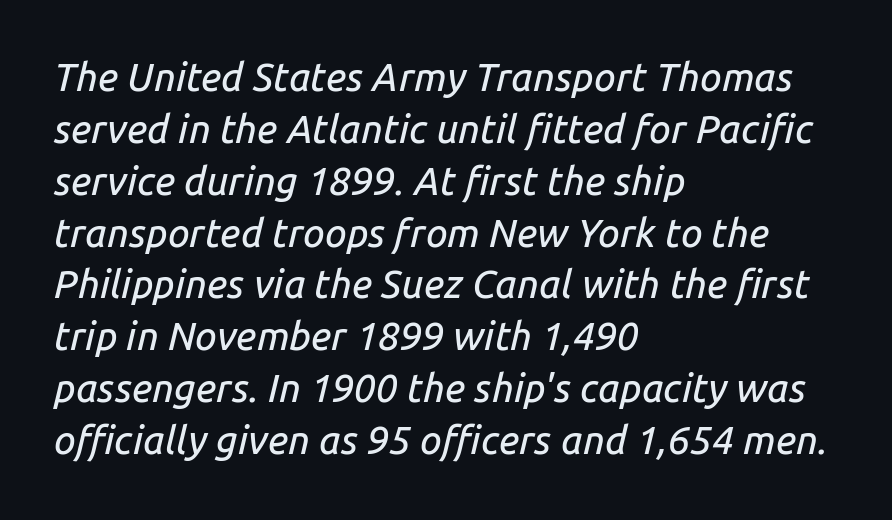
{"italic": "yes", "lean": "right", "slant_degrees": 14, "width": "normal", "stroke_contrast": "low", "x_height": "medium", "monospaced": "no", "underline": "no", "align": "left", "line_spacing": "normal", "line_spacing_ratio": 1.33, "letter_spacing": "normal", "letter_spacing_em": 0.0, "glyph_px": 39}
